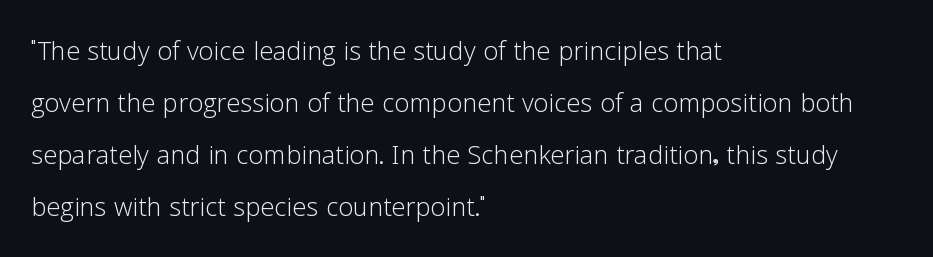
Q: Is the text bold? A: No.
Q: Is the text italic (slanted)? A: No, it is upright.
Q: Is the typeface a serif or a sans-serif typeface? A: Sans-serif.
Q: Is the text underlined? A: No.
Q: How is the paragraph aligned? A: Left-aligned.
Q: Is the spacing between letters normal or unusually wide? A: Normal.
Q: Is the spacing between lines tight, normal or loose? A: Normal.
Q: Width (condensed, normal, or wide)? A: Normal.
Q: Stroke contrast? A: Low.
Q: x-height? A: Medium.
Q: Monospaced? A: No.
